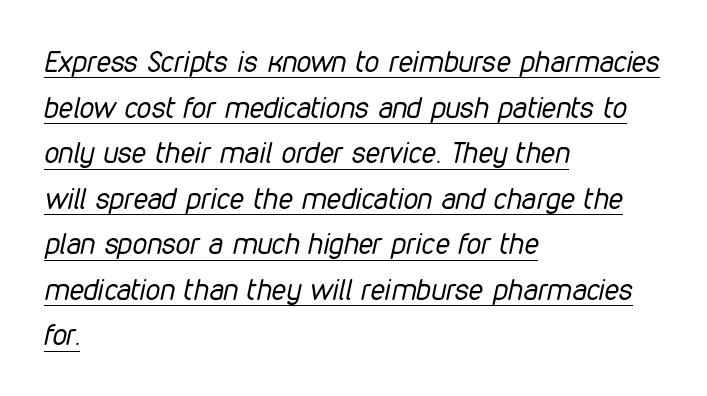
{"italic": "yes", "lean": "right", "slant_degrees": 12, "bold": "no", "weight": "regular", "width": "condensed", "stroke_contrast": "low", "x_height": "medium", "monospaced": "no", "underline": "yes", "align": "left", "line_spacing": "normal", "line_spacing_ratio": 1.57, "letter_spacing": "normal", "letter_spacing_em": 0.0, "glyph_px": 29}
